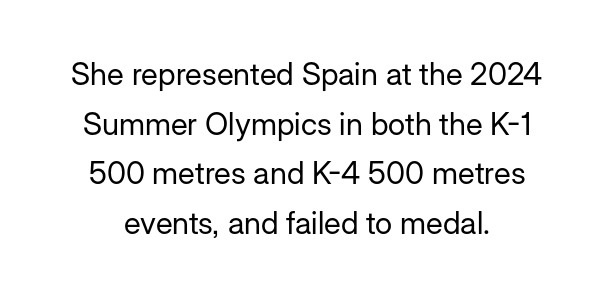
{"serif": "no", "italic": "no", "bold": "no", "weight": "regular", "width": "normal", "stroke_contrast": "low", "x_height": "medium", "monospaced": "no", "underline": "no", "line_spacing": "normal", "line_spacing_ratio": 1.6, "letter_spacing": "normal", "letter_spacing_em": 0.0, "glyph_px": 31}
